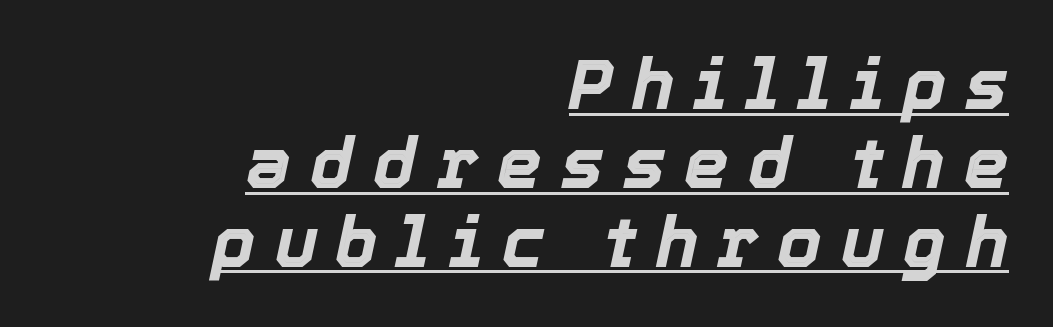
The image shows 71 px bold type, italic (leaning right); set right-aligned, tight line spacing (1.11x), unusually wide letter spacing (+0.27 em), underlined; a medium x-height.
